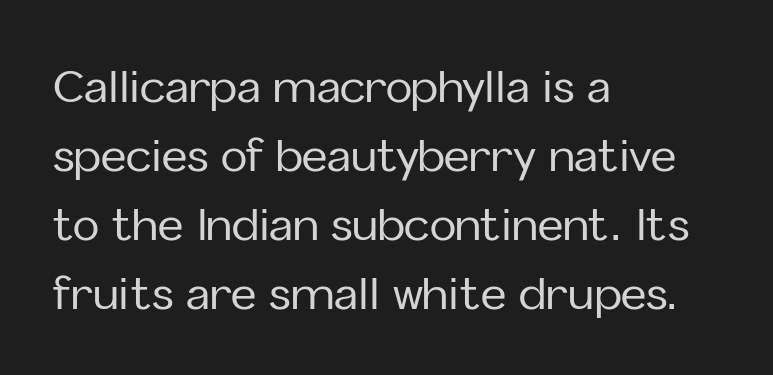
Regarding serifs, this sample does without them. Any mark beneath the type? The region is blank. Think of a printed novel: that variable character pitch is what you see here. The font's upright variant was chosen for this text.
